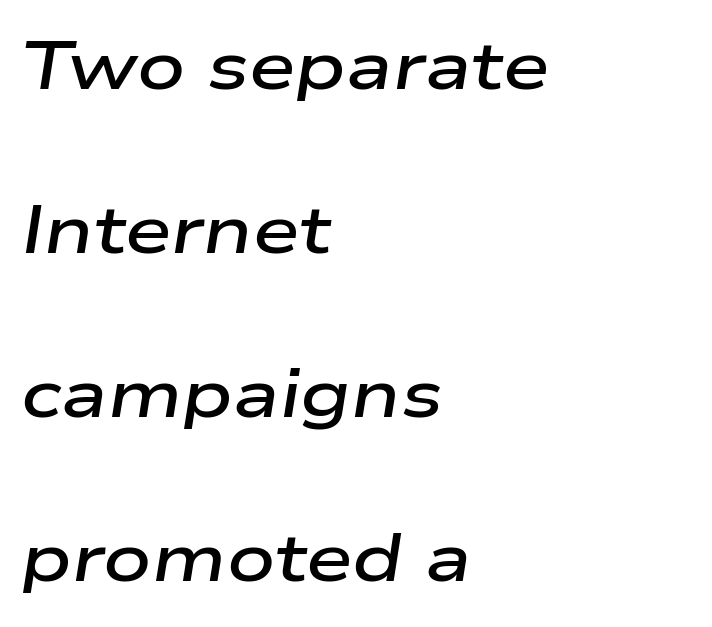
Where is the straight margin? On the left. This sample trades compactness for vertical openness between lines. Tall strokes in this sample are angled rather than plumb. This rendering features lettering with no underline.
